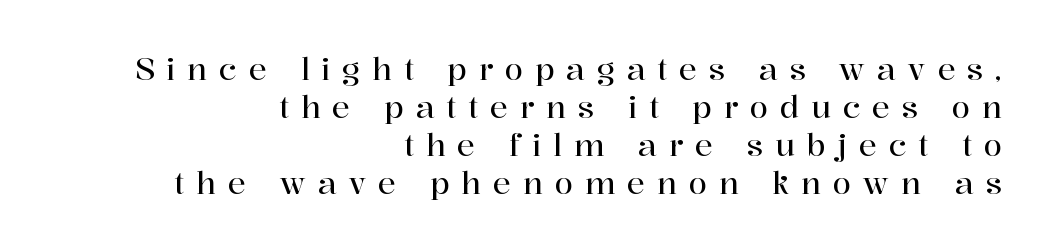
{"serif": "yes", "italic": "no", "width": "normal", "stroke_contrast": "high", "x_height": "medium", "monospaced": "no", "underline": "no", "align": "right", "line_spacing": "normal", "line_spacing_ratio": 1.27, "letter_spacing": "wide", "letter_spacing_em": 0.39, "glyph_px": 30}
